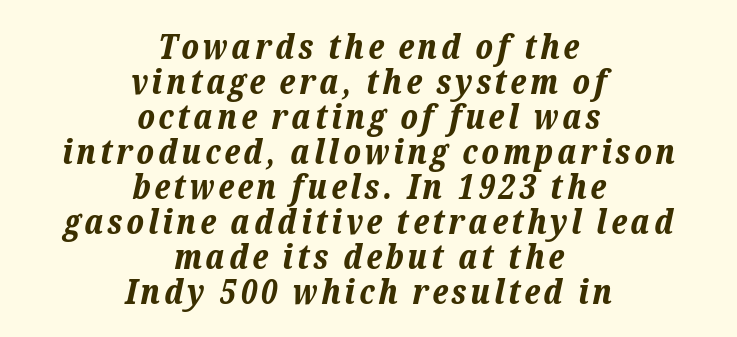
Q: Is the text bold? A: Yes.
Q: Is the text italic (slanted)? A: Yes, it leans right by about 12 degrees.
Q: Is the text underlined? A: No.
Q: How is the paragraph aligned? A: Centered.
Q: Is the spacing between lines tight, normal or loose? A: Tight.
Q: Width (condensed, normal, or wide)? A: Normal.
Q: Stroke contrast? A: Low.
Q: x-height? A: Medium.
Q: Monospaced? A: No.
